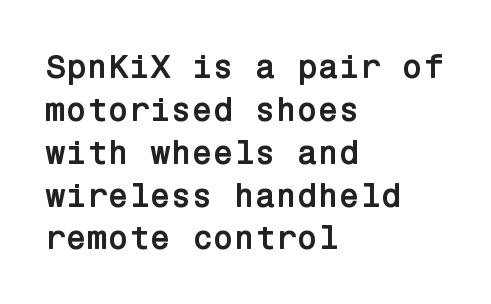
{"serif": "no", "italic": "no", "bold": "yes", "weight": "semibold", "width": "normal", "stroke_contrast": "low", "x_height": "medium", "underline": "no", "align": "left", "line_spacing": "normal", "line_spacing_ratio": 1.26, "letter_spacing": "normal", "letter_spacing_em": 0.0, "glyph_px": 34}
